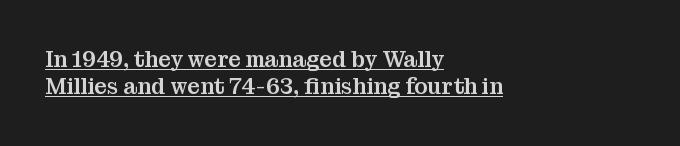
Q: Is the text italic (slanted)? A: No, it is upright.
Q: Is the text underlined? A: Yes.
Q: How is the paragraph aligned? A: Left-aligned.
Q: Is the spacing between letters normal or unusually wide? A: Normal.
